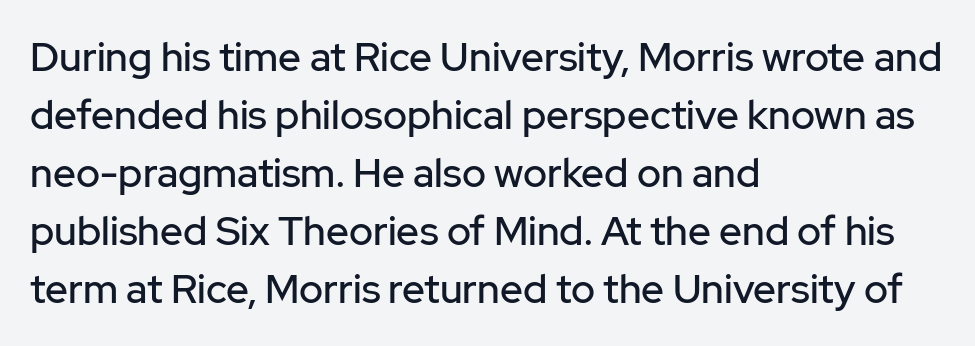
Q: Is the text italic (slanted)? A: No, it is upright.
Q: Is the typeface a serif or a sans-serif typeface? A: Sans-serif.
Q: Is the text underlined? A: No.
Q: How is the paragraph aligned? A: Left-aligned.
Q: Is the spacing between letters normal or unusually wide? A: Normal.
Q: Is the spacing between lines tight, normal or loose? A: Normal.
Q: Width (condensed, normal, or wide)? A: Normal.
Q: Stroke contrast? A: Low.
Q: x-height? A: Medium.
Q: Monospaced? A: No.
